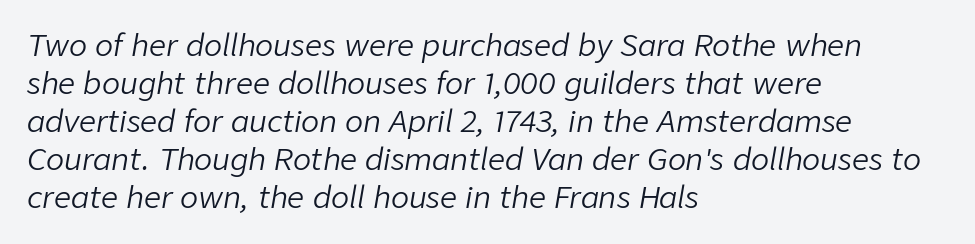
Q: Is the text bold? A: No.
Q: Is the text italic (slanted)? A: Yes, it leans right by about 9 degrees.
Q: Is the text underlined? A: No.
Q: How is the paragraph aligned? A: Left-aligned.
Q: Is the spacing between letters normal or unusually wide? A: Normal.
Q: Is the spacing between lines tight, normal or loose? A: Normal.
Q: Width (condensed, normal, or wide)? A: Normal.
Q: Stroke contrast? A: Low.
Q: x-height? A: Medium.
Q: Monospaced? A: No.
